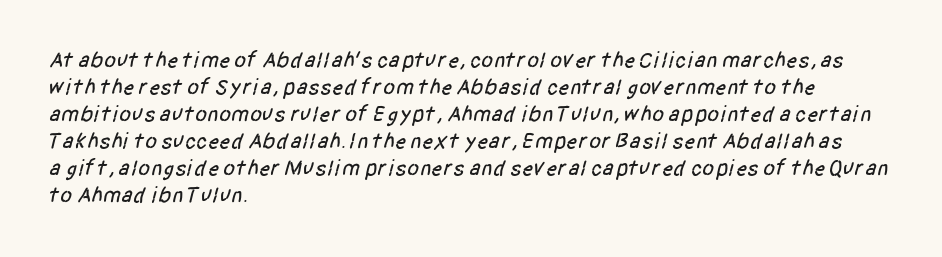
Q: Is the text underlined? A: No.
Q: How is the paragraph aligned? A: Left-aligned.
Q: Is the spacing between letters normal or unusually wide? A: Normal.
